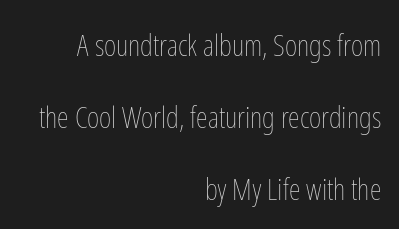
The rendering uses a large line-height, opening up the rows. The paragraph shown leans on its right margin. The letters stand straight up with perfectly vertical stems. The strokes are not fattened; the text isn't bold. A typesetter would call this proportional, since set widths differ per character. Beneath every word, the page is bare.
